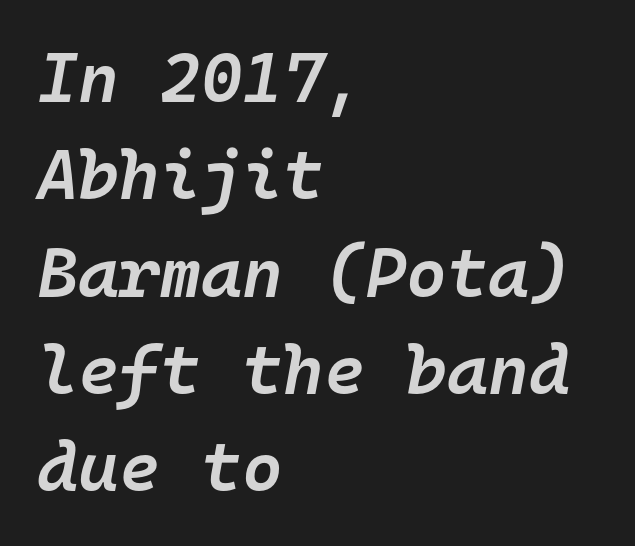
{"italic": "yes", "lean": "right", "slant_degrees": 10, "bold": "semi", "weight": "semibold", "width": "normal", "stroke_contrast": "low", "x_height": "medium", "monospaced": "yes", "underline": "no", "align": "left", "line_spacing": "normal", "line_spacing_ratio": 1.39, "letter_spacing": "normal", "letter_spacing_em": 0.0, "glyph_px": 70}
